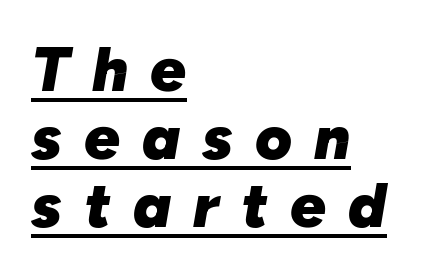
Q: Is the text bold? A: Yes.
Q: Is the text italic (slanted)? A: Yes, it leans right by about 10 degrees.
Q: Is the text underlined? A: Yes.
Q: How is the paragraph aligned? A: Left-aligned.
Q: Is the spacing between letters normal or unusually wide? A: Unusually wide.
Q: Is the spacing between lines tight, normal or loose? A: Tight.
Q: Width (condensed, normal, or wide)? A: Normal.
Q: Stroke contrast? A: Low.
Q: x-height? A: Medium.
Q: Monospaced? A: No.
